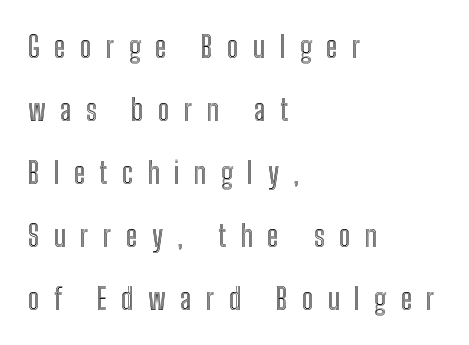
Q: Is the text italic (slanted)? A: No, it is upright.
Q: Is the text underlined? A: No.
Q: How is the paragraph aligned? A: Left-aligned.
Q: Is the spacing between letters normal or unusually wide? A: Unusually wide.
Q: Is the spacing between lines tight, normal or loose? A: Loose.
Q: Width (condensed, normal, or wide)? A: Condensed.
Q: x-height? A: Medium.
Q: Monospaced? A: No.
